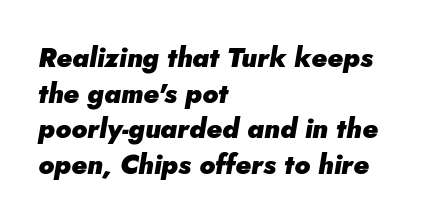
Q: Is the text bold? A: Yes.
Q: Is the text italic (slanted)? A: Yes, it leans right by about 5 degrees.
Q: Is the text underlined? A: No.
Q: How is the paragraph aligned? A: Left-aligned.
Q: Is the spacing between letters normal or unusually wide? A: Normal.
Q: Is the spacing between lines tight, normal or loose? A: Normal.
